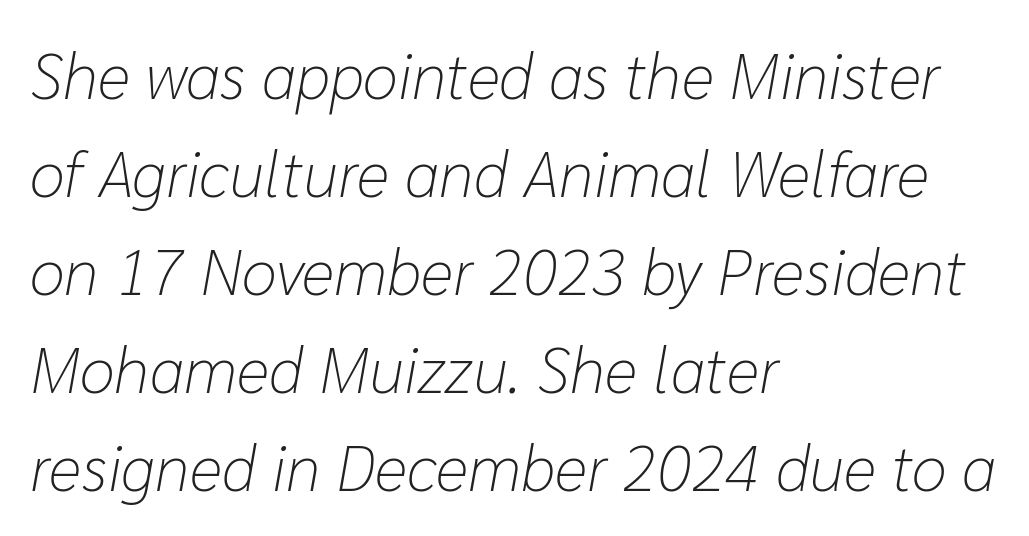
Only glyphs here, with clear space below each row. The text carries the slant typical of an italic or oblique font. Weight class: somewhere from thin through regular. The lines in this sample share a left origin and differ only in where they stop.
